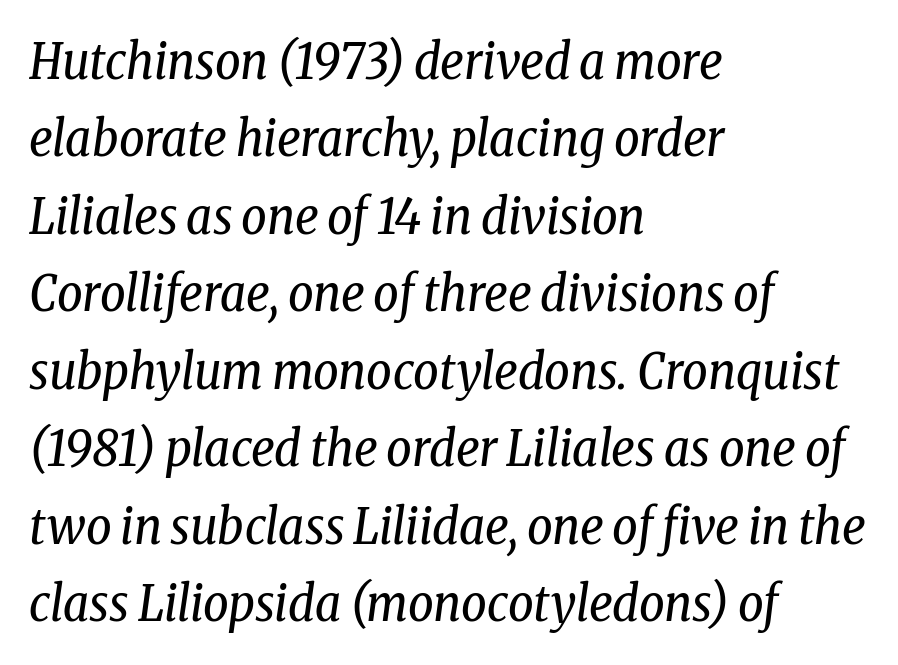
Q: Is the text bold? A: No.
Q: Is the text italic (slanted)? A: Yes, it leans right by about 8 degrees.
Q: Is the typeface a serif or a sans-serif typeface? A: Serif.
Q: Is the text underlined? A: No.
Q: How is the paragraph aligned? A: Left-aligned.
Q: Is the spacing between letters normal or unusually wide? A: Normal.
Q: Is the spacing between lines tight, normal or loose? A: Normal.
Q: Width (condensed, normal, or wide)? A: Condensed.
Q: Stroke contrast? A: Low.
Q: x-height? A: Medium.
Q: Monospaced? A: No.
